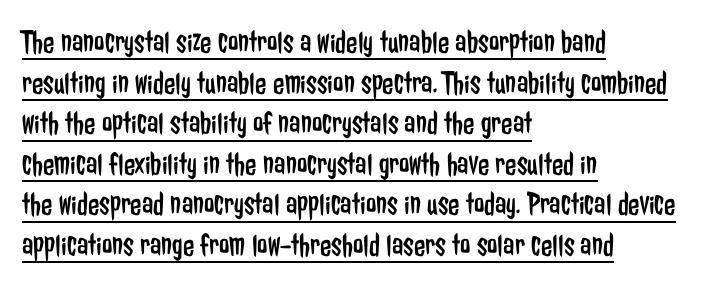
{"serif": "no", "italic": "no", "bold": "no", "weight": "regular", "width": "condensed", "stroke_contrast": "low", "x_height": "medium", "monospaced": "no", "underline": "yes", "align": "left", "line_spacing_ratio": 1.23, "letter_spacing": "normal", "letter_spacing_em": 0.0, "glyph_px": 33}
